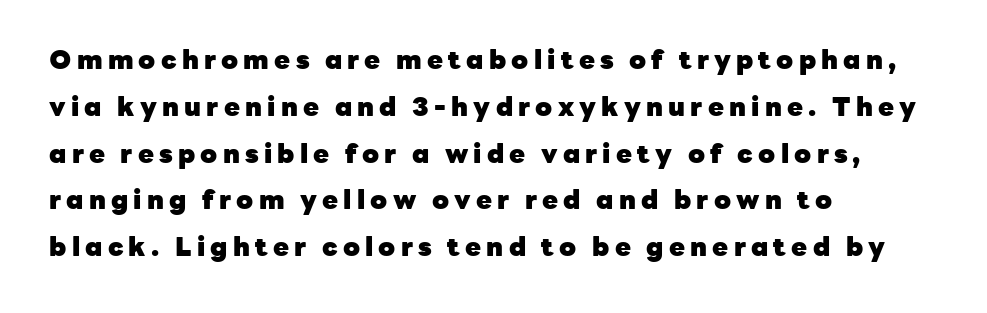
Q: Is the text bold? A: Yes.
Q: Is the text italic (slanted)? A: No, it is upright.
Q: Is the text underlined? A: No.
Q: How is the paragraph aligned? A: Left-aligned.
Q: Is the spacing between letters normal or unusually wide? A: Unusually wide.
